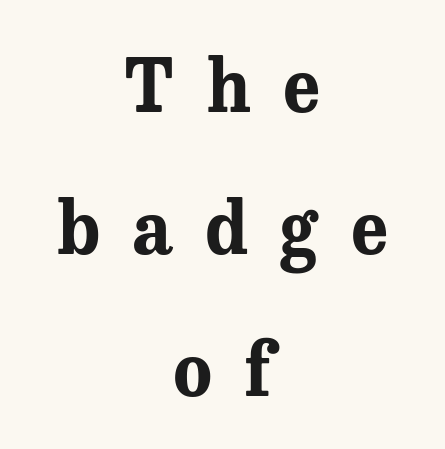
Whoever set this chose breathing room over compactness in the vertical rhythm. Is the letter spacing exaggerated? Yes — the characters are pushed far apart. Posture: vertical. This sample has the flowing, uneven cadence of proportional lettering. Short and long lines alike share a common midpoint.
